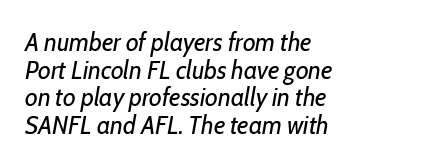
All the whitespace from short lines collects on the right. In terms of leading, this rendering errs on the cramped side. These lines were composed using italics. The space directly below the letters is spotless.
